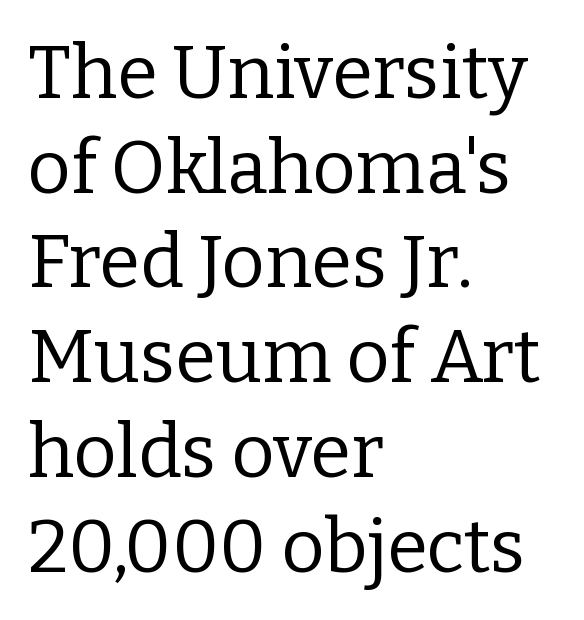
{"serif": "yes", "italic": "no", "bold": "no", "weight": "regular", "width": "normal", "stroke_contrast": "low", "x_height": "medium", "monospaced": "no", "underline": "no", "align": "left", "line_spacing": "normal", "line_spacing_ratio": 1.28, "letter_spacing": "normal", "letter_spacing_em": 0.0, "glyph_px": 74}
